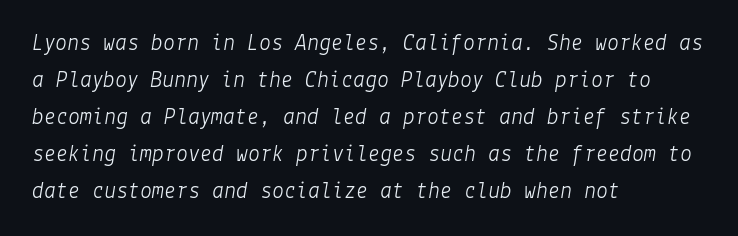
Q: Is the text bold? A: No.
Q: Is the text italic (slanted)? A: Yes, it leans right by about 9 degrees.
Q: Is the text underlined? A: No.
Q: How is the paragraph aligned? A: Left-aligned.
Q: Is the spacing between letters normal or unusually wide? A: Normal.
Q: Is the spacing between lines tight, normal or loose? A: Normal.
